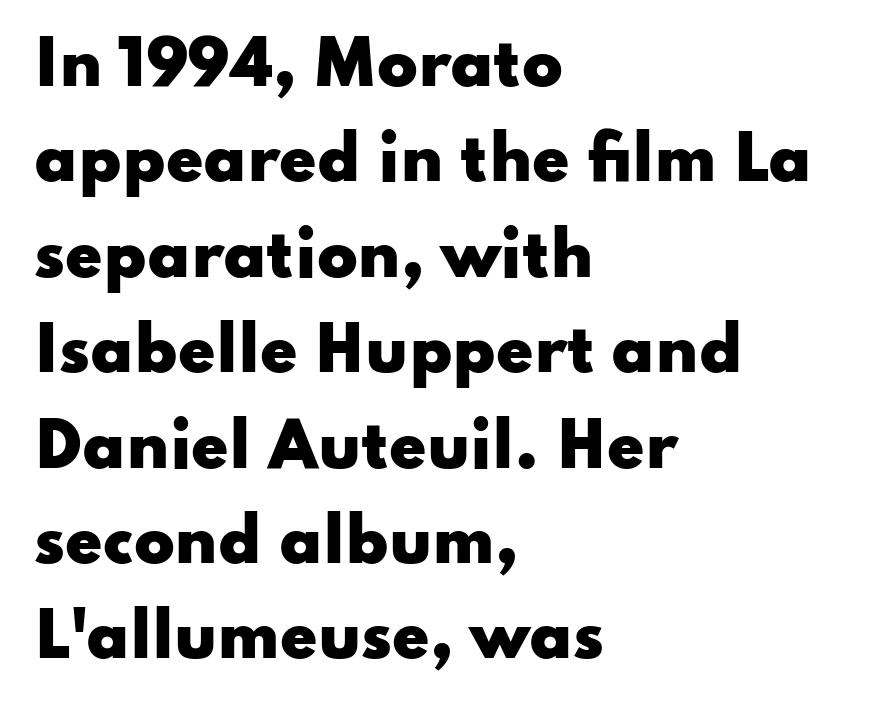
The rendering uses a bold face; every stroke is thick and dark. Posture: upright roman. The lines in this sample share a left origin and differ only in where they stop. The passage shown is not underscored anywhere.
